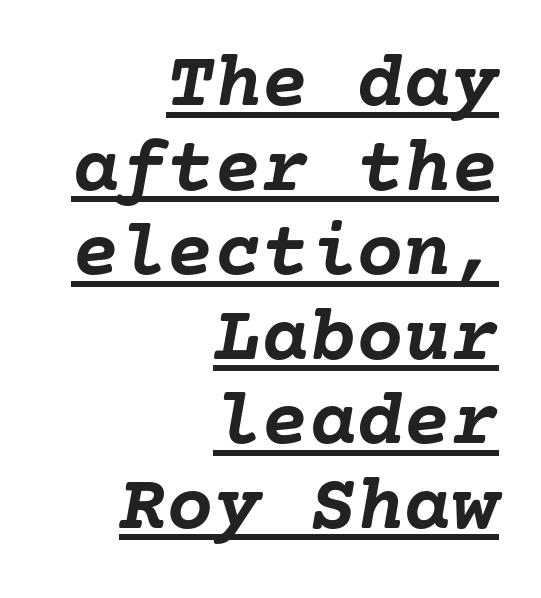
{"italic": "yes", "lean": "right", "slant_degrees": 10, "bold": "yes", "weight": "semibold", "width": "normal", "stroke_contrast": "low", "x_height": "medium", "underline": "yes", "align": "right", "line_spacing": "tight", "line_spacing_ratio": 1.07, "letter_spacing": "normal", "letter_spacing_em": 0.0, "glyph_px": 79}
